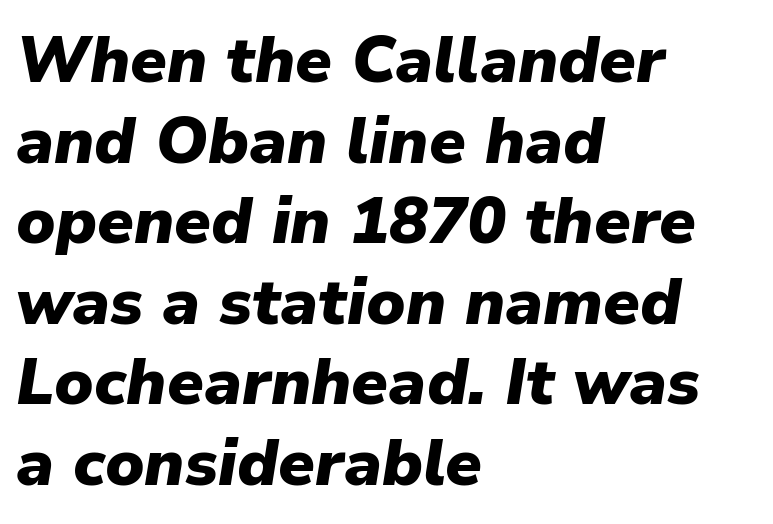
The image shows 65 px heavy type, italic (leaning right); set left-aligned, line spacing 1.24x, normal letter spacing, not underlined; low stroke contrast and a medium x-height.
